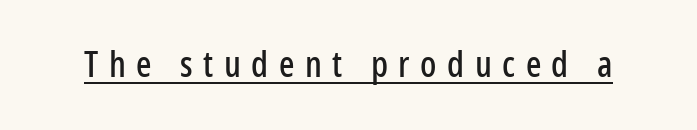
Q: Is the text italic (slanted)? A: No, it is upright.
Q: Is the typeface a serif or a sans-serif typeface? A: Sans-serif.
Q: Is the text underlined? A: Yes.
Q: Is the spacing between letters normal or unusually wide? A: Unusually wide.
Q: Width (condensed, normal, or wide)? A: Condensed.
Q: Stroke contrast? A: Low.
Q: x-height? A: Medium.
Q: Monospaced? A: No.
